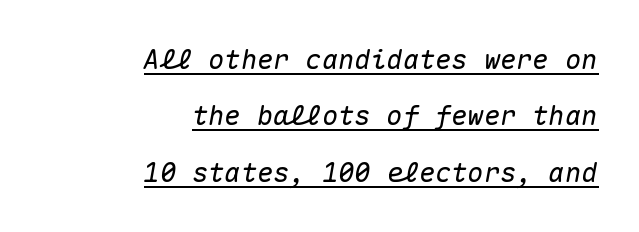
The image shows 27 px text type, italic (leaning right); set right-aligned, loose line spacing (2.09x), normal letter spacing, underlined.
